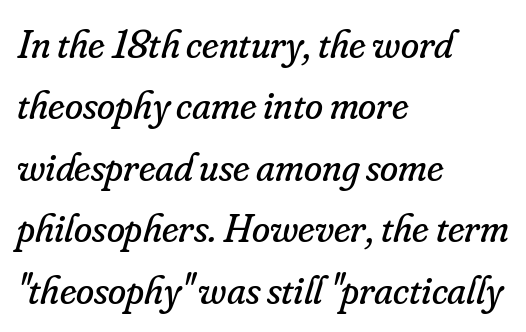
Anything drawn beneath the words? Only blank space. Regarding serifs, this sample has them. There's an unmistakable incline to the writing here. The letterforms sit shoulder to shoulder at normal distance. The text block is weighted toward the left margin, trailing off unevenly rightward.
